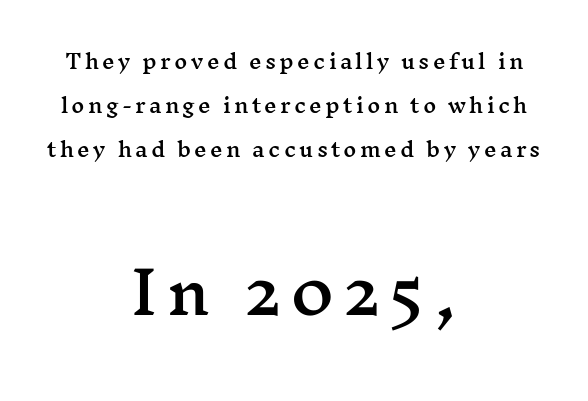
The specimen reads as upright at a glance. Layout note: lines centered. Regarding leading, the lines here are spaced well apart. The characters display serif detailing at their extremities. Looks like regular typesetting: each glyph gets only the width it needs. Visually, the bottom section dominates because its glyphs are scaled up.
